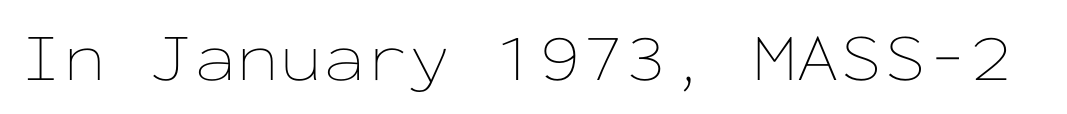
The image shows 69 px thin, wide type, upright, monospaced; set normal letter spacing, not underlined; low stroke contrast and a medium x-height.
